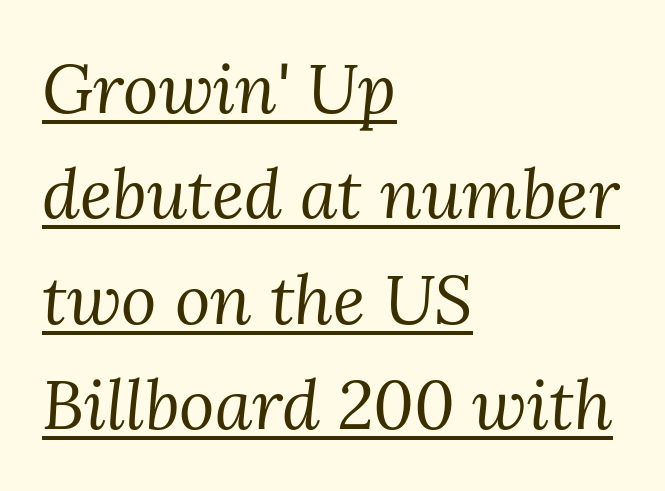
In terms of leading, this rendering sits right in the middle. The typesetting does not lean heavy: it is not bold. The designer went with a serif here, giving each stem small feet. Honestly, the letter spacing is just normal — you wouldn't notice it.
